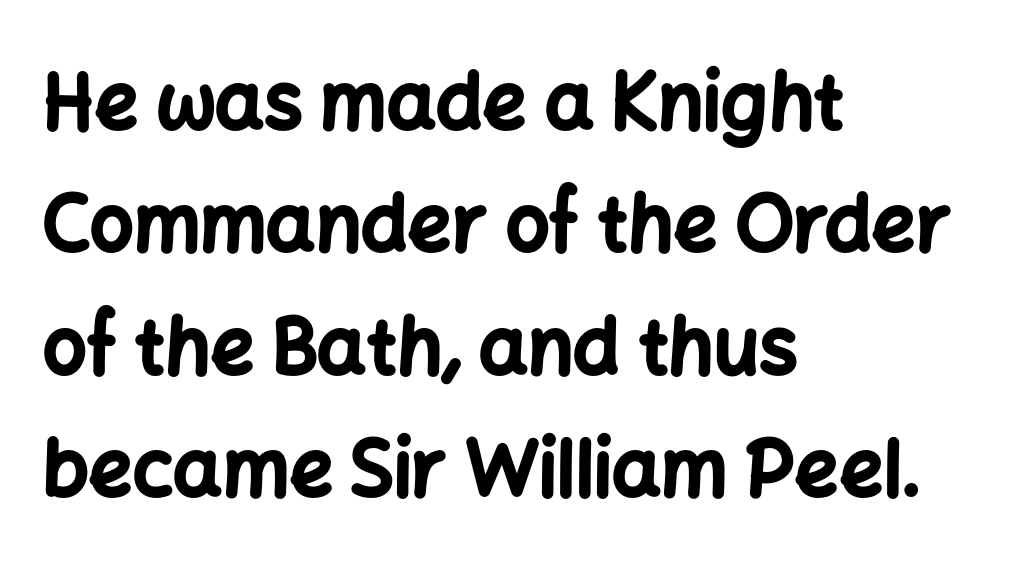
{"serif": "no", "italic": "no", "bold": "yes", "weight": "bold", "width": "normal", "stroke_contrast": "low", "x_height": "medium", "monospaced": "no", "underline": "no", "align": "left", "line_spacing": "normal", "line_spacing_ratio": 1.59, "letter_spacing": "normal", "letter_spacing_em": 0.0, "glyph_px": 77}
